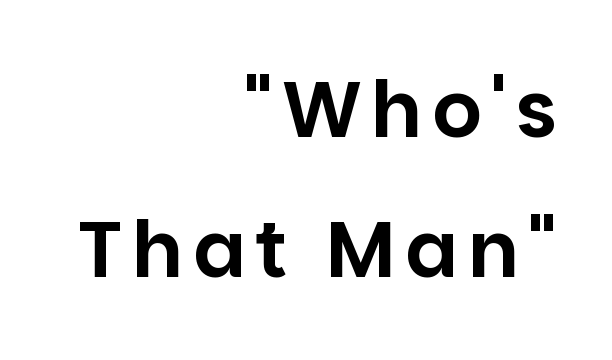
{"serif": "no", "italic": "no", "width": "normal", "stroke_contrast": "low", "x_height": "large", "monospaced": "no", "underline": "no", "align": "right", "line_spacing_ratio": 1.79, "glyph_px": 78}
